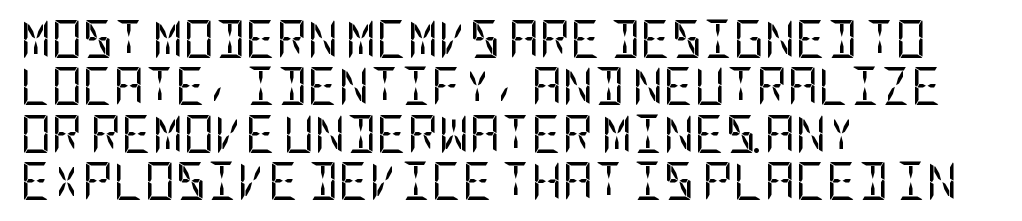
The image shows 38 px regular-weight, condensed sans-serif type, upright; set left-aligned, normal line spacing (1.25x), normal letter spacing, not underlined; low stroke contrast and a large x-height.
